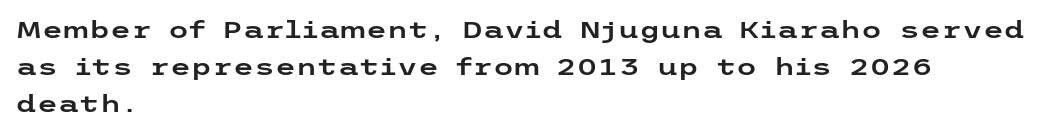
Interline gaps are of average width in this sample. The letters stand upright; this is a roman face. The face used here is rendered with its standard letterfit. Leftover space on each line is placed entirely after the last word. Beneath every word, the page is bare.
